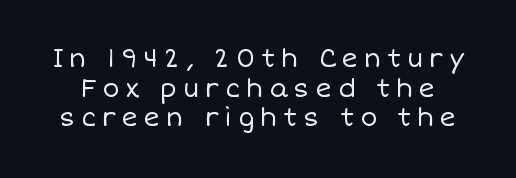
{"italic": "no", "bold": "no", "underline": "no", "line_spacing_ratio": 1.19, "letter_spacing": "wide", "letter_spacing_em": 0.23, "glyph_px": 25}
